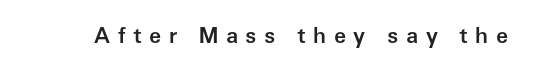
The image shows 22 px text type, upright; set unusually wide letter spacing (+0.34 em), not underlined.
